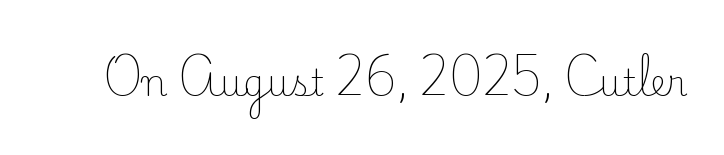
Posture: vertical. Varying glyph widths throughout — classic text-font behaviour. Caption: face not bold, strokes unweighted. Each row of text sits above clean, open space.
